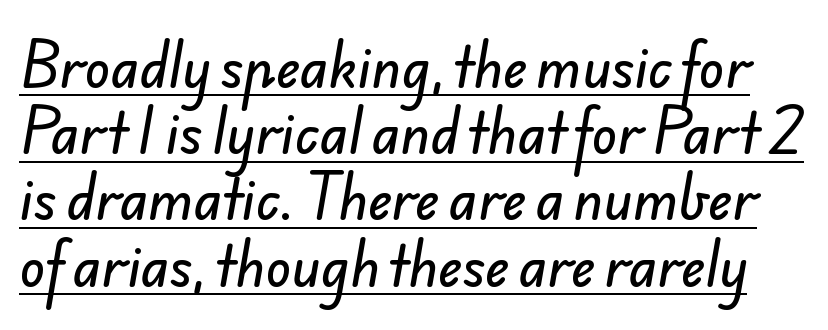
The image shows 53 px sans-serif type; set normal line spacing (1.25x), normal letter spacing, underlined; low stroke contrast and a small x-height.
